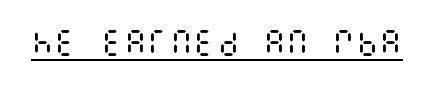
Underlined type. The letters sit at their default tracking, neither squeezed nor spread. Tall strokes in this sample are plumb rather than angled. Weight: in the light-to-regular range.
